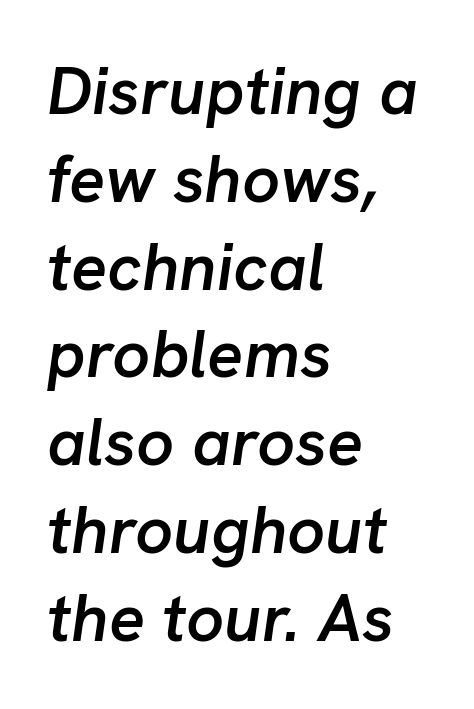
Q: Is the text bold? A: Semi-bold.
Q: Is the text italic (slanted)? A: Yes, it leans right by about 8 degrees.
Q: Is the text underlined? A: No.
Q: How is the paragraph aligned? A: Left-aligned.
Q: Is the spacing between letters normal or unusually wide? A: Normal.
Q: Is the spacing between lines tight, normal or loose? A: Normal.
Q: Width (condensed, normal, or wide)? A: Normal.
Q: Stroke contrast? A: Low.
Q: x-height? A: Medium.
Q: Monospaced? A: No.
